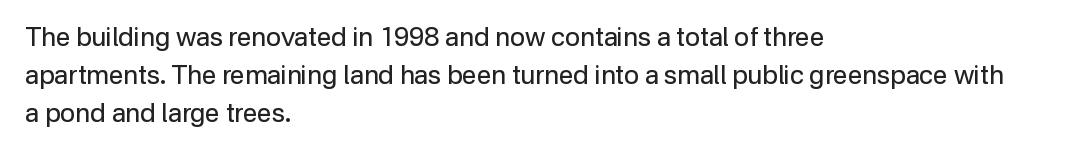
Visually the block forms a straight wall on the left and a jagged coastline on the right. Caption: standard tracking, unaltered. The type sits square on the baseline with zero lean. Weight: not bold — regular or lighter.
